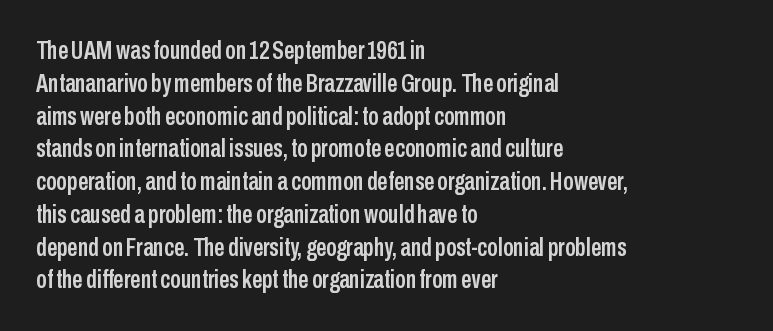
Each new line begins a customary step beneath the previous one. The passage shown is not underscored anywhere. Unlike italic type, these characters show no tilt at all. Casual observation: everything's shoved over to the left.
